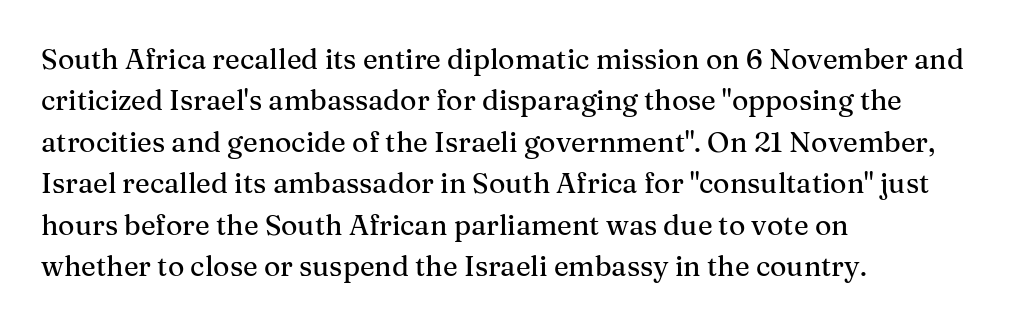
{"serif": "yes", "italic": "no", "width": "normal", "stroke_contrast": "medium", "x_height": "medium", "monospaced": "no", "underline": "no", "align": "left", "line_spacing": "normal", "line_spacing_ratio": 1.48, "letter_spacing": "normal", "letter_spacing_em": 0.0, "glyph_px": 28}
